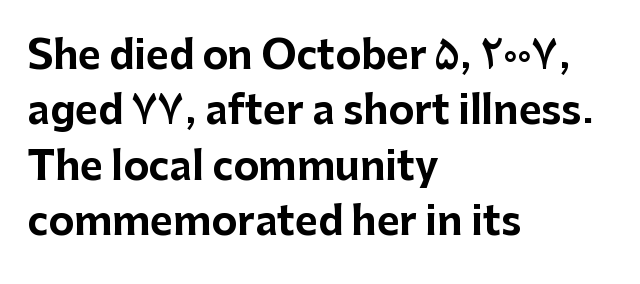
{"serif": "no", "italic": "no", "bold": "yes", "weight": "bold", "width": "normal", "stroke_contrast": "low", "x_height": "medium", "monospaced": "no", "underline": "no", "align": "left", "line_spacing": "normal", "line_spacing_ratio": 1.42, "letter_spacing": "normal", "letter_spacing_em": 0.0, "glyph_px": 39}
